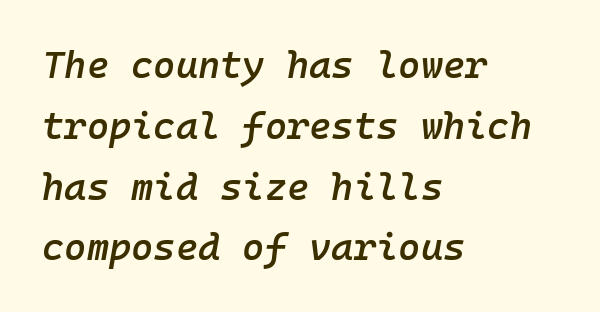
Q: Is the text bold? A: Semi-bold.
Q: Is the text italic (slanted)? A: Yes, it leans right by about 10 degrees.
Q: Is the text underlined? A: No.
Q: How is the paragraph aligned? A: Left-aligned.
Q: Is the spacing between letters normal or unusually wide? A: Normal.
Q: Is the spacing between lines tight, normal or loose? A: Normal.
Q: Width (condensed, normal, or wide)? A: Normal.
Q: Stroke contrast? A: Low.
Q: x-height? A: Medium.
Q: Monospaced? A: Yes.
